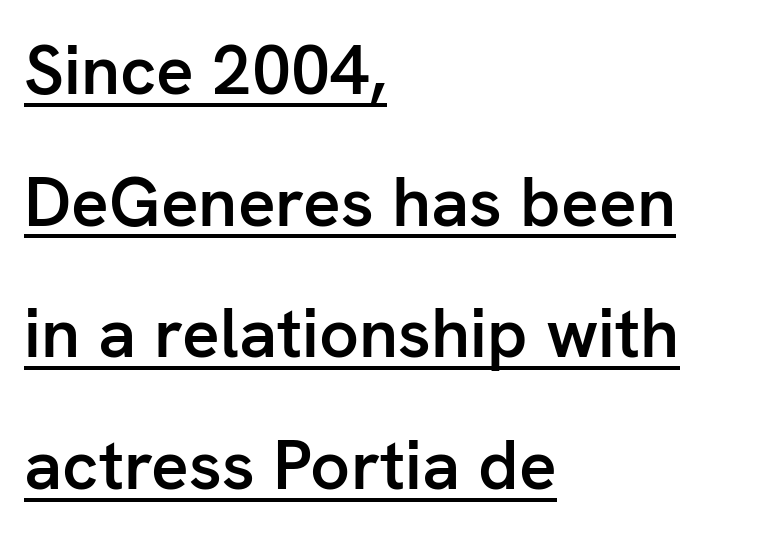
The image shows 70 px semibold sans-serif type, upright; set left-aligned, line spacing 1.88x, normal letter spacing, underlined; low stroke contrast and a medium x-height.
